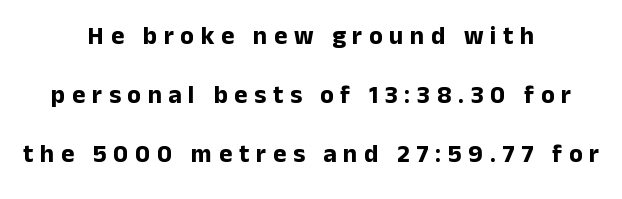
{"italic": "no", "bold": "yes", "underline": "no", "align": "center", "line_spacing": "loose", "line_spacing_ratio": 2.37, "letter_spacing": "wide", "letter_spacing_em": 0.27, "glyph_px": 25}
